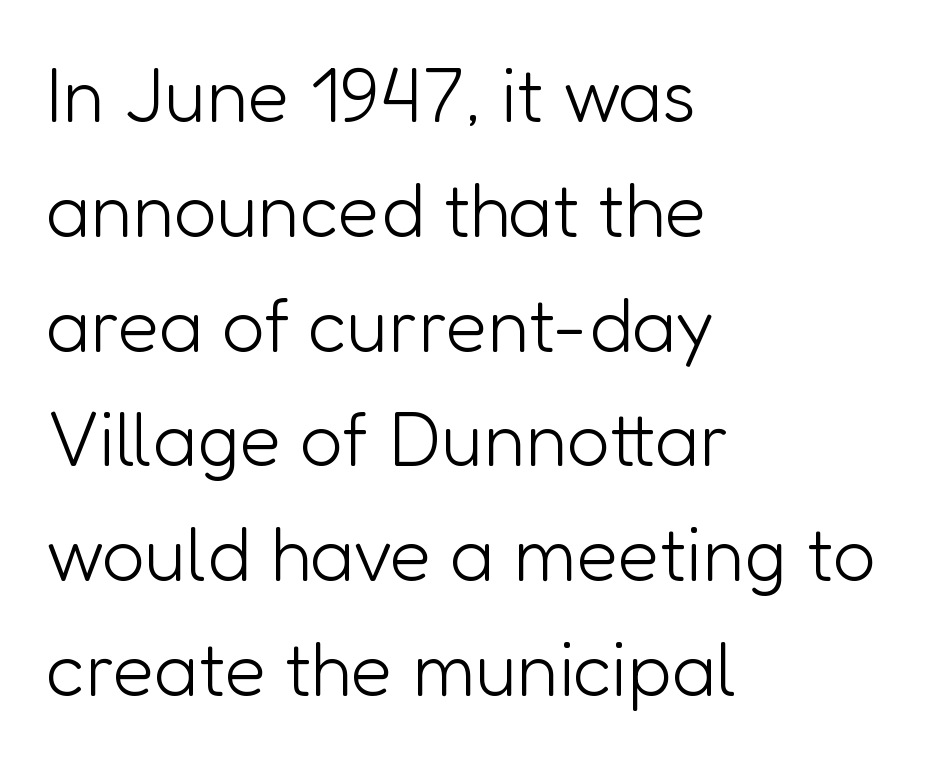
Students, observe: this is what conventionally led text looks like. Inter-character spacing is left at the font's built-in metrics. A sans-serif font was chosen for this passage. Posture: upright roman. Spacing verdict: proportional, widths tailored to each character.
